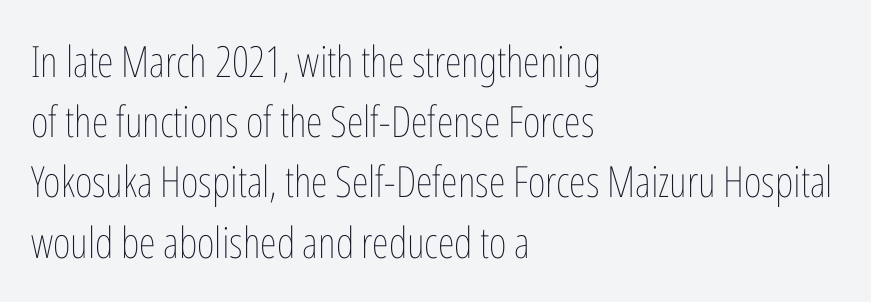
One-word summary of the alignment: left. Letters rest on an invisible, unmarked baseline. The letters advance in unequal steps, a hallmark of proportional type. Each word holds together tightly as a unit, with standard inter-letter gaps. The letters stand upright; this is a roman face. Weight: not bold — regular or lighter.
